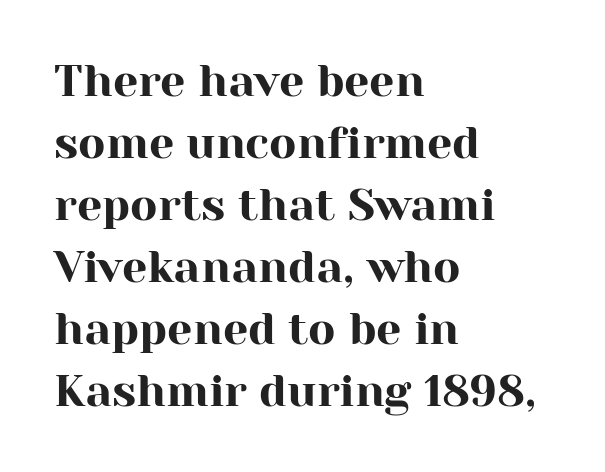
Q: Is the text italic (slanted)? A: No, it is upright.
Q: Is the typeface a serif or a sans-serif typeface? A: Serif.
Q: Is the text underlined? A: No.
Q: How is the paragraph aligned? A: Left-aligned.
Q: Is the spacing between letters normal or unusually wide? A: Normal.
Q: Is the spacing between lines tight, normal or loose? A: Normal.
Q: Width (condensed, normal, or wide)? A: Normal.
Q: Stroke contrast? A: High.
Q: x-height? A: Medium.
Q: Monospaced? A: No.
